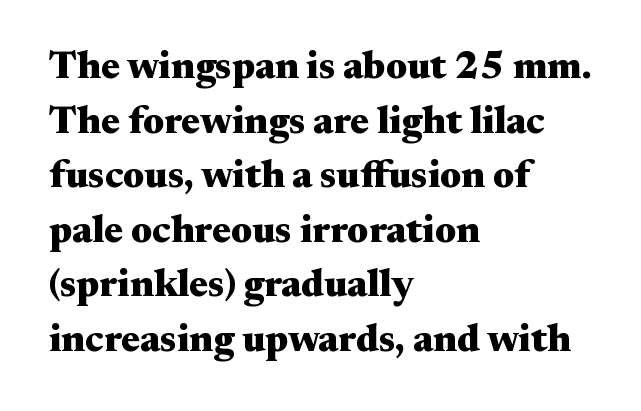
The image shows 39 px heavy, wide serif type, upright; set left-aligned, normal line spacing (1.4x), normal letter spacing, not underlined; medium stroke contrast and a small x-height.
